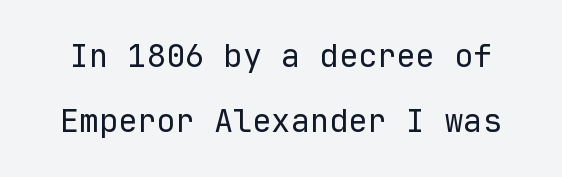
{"serif": "no", "italic": "no", "bold": "no", "weight": "regular", "width": "normal", "stroke_contrast": "low", "x_height": "medium", "monospaced": "yes", "underline": "no", "line_spacing": "loose", "line_spacing_ratio": 2.04, "letter_spacing": "normal", "letter_spacing_em": 0.0, "glyph_px": 32}
